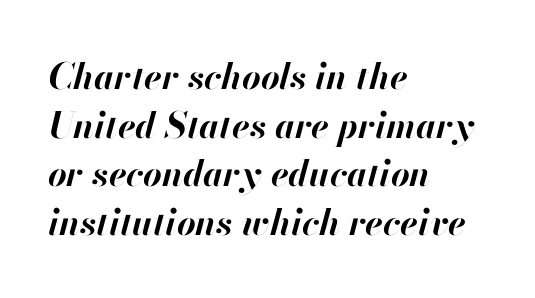
The image shows 36 px bold type, italic (leaning right); set left-aligned, normal line spacing (1.35x), normal letter spacing, not underlined; high stroke contrast and a small x-height.
